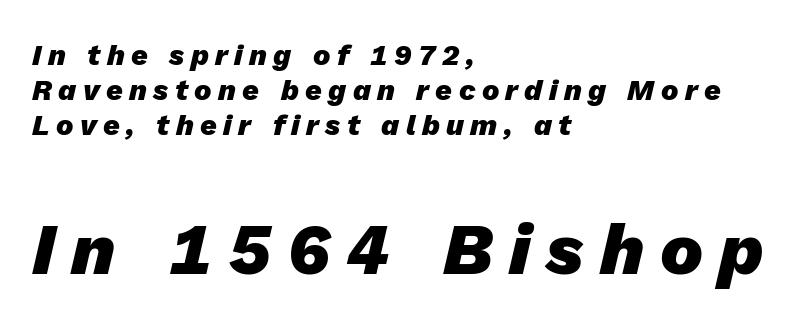
Q: Is the text bold? A: Yes.
Q: Is the text italic (slanted)? A: Yes, it leans right by about 13 degrees.
Q: Is the text underlined? A: No.
Q: How is the paragraph aligned? A: Left-aligned.
Q: Is the spacing between letters normal or unusually wide? A: Unusually wide.
Q: Which block of text is set in a larger size, the first (top) or the second (bottom)? A: The second (bottom) one.
Q: Width (condensed, normal, or wide)? A: Normal.
Q: Stroke contrast? A: Low.
Q: x-height? A: Medium.
Q: Monospaced? A: No.
